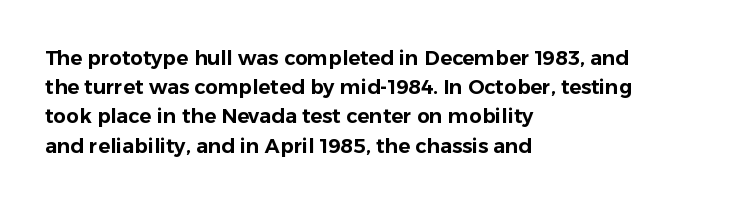
{"italic": "no", "underline": "no", "align": "left", "line_spacing": "normal", "line_spacing_ratio": 1.46, "letter_spacing": "normal", "letter_spacing_em": 0.0, "glyph_px": 20}
